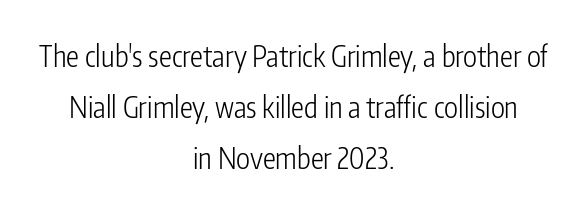
Q: Is the text bold? A: No.
Q: Is the text italic (slanted)? A: No, it is upright.
Q: Is the typeface a serif or a sans-serif typeface? A: Sans-serif.
Q: Is the text underlined? A: No.
Q: How is the paragraph aligned? A: Centered.
Q: Is the spacing between letters normal or unusually wide? A: Normal.
Q: Width (condensed, normal, or wide)? A: Condensed.
Q: Stroke contrast? A: Low.
Q: x-height? A: Medium.
Q: Monospaced? A: No.
